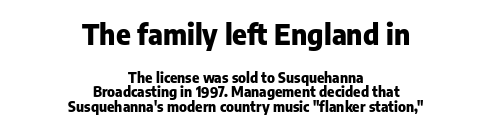
Proportional: the letters do not fall into vertical columns. The passage shown begins with its larger block and ends with its smaller one. Serifs: no, the terminals of the letterforms are clean. Quick note: underline off. Posture: vertical. Chunky letters — that's bold for sure.
